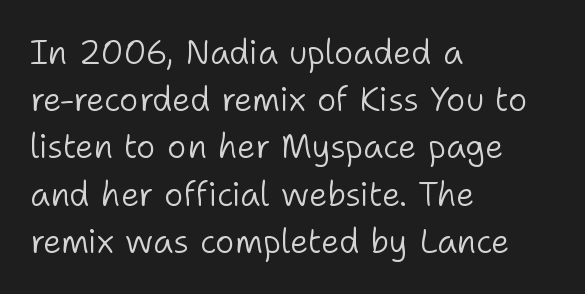
The image shows 33 px light sans-serif type, upright; set left-aligned, normal line spacing (1.43x), normal letter spacing, not underlined; low stroke contrast and a medium x-height.
